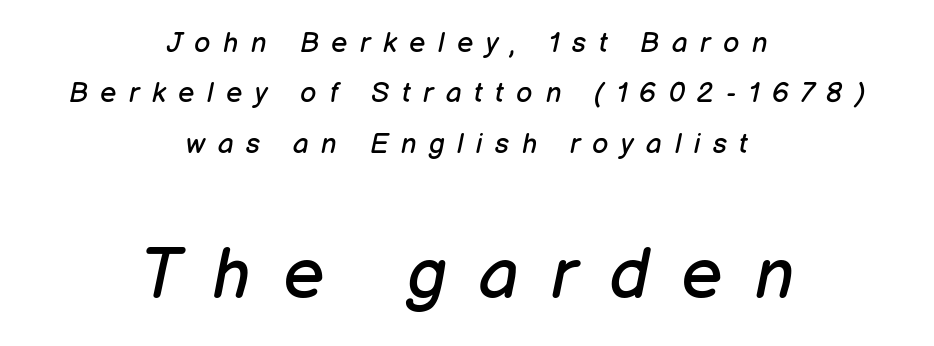
These lines are rendered in a variable-pitch font. The rendering positions every line midway between the sides. Check the space under the baseline: it is left empty. If you drew a line through each stem, it would be angled.
